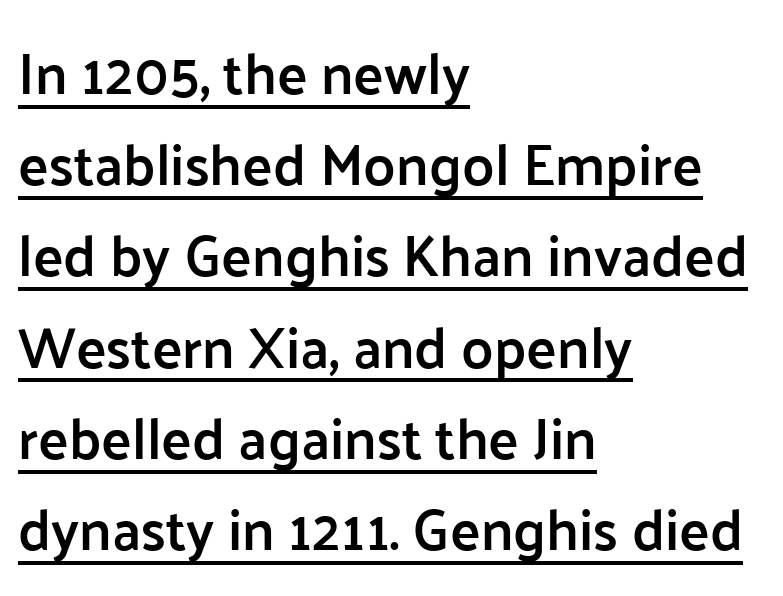
Each word holds together tightly as a unit, with standard inter-letter gaps. The letters stand upright; this is a roman face. Strokes here are thickened, but only to semibold level. Underline: present. If you drew a ruler down the left edge, every line would touch it.
